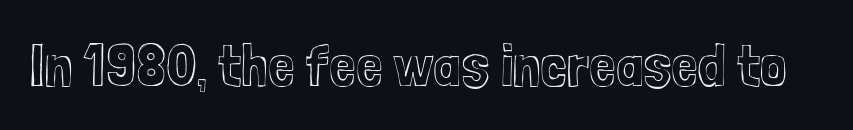
{"italic": "no", "width": "condensed", "x_height": "medium", "monospaced": "no", "underline": "no", "letter_spacing": "normal", "letter_spacing_em": 0.0, "glyph_px": 60}
